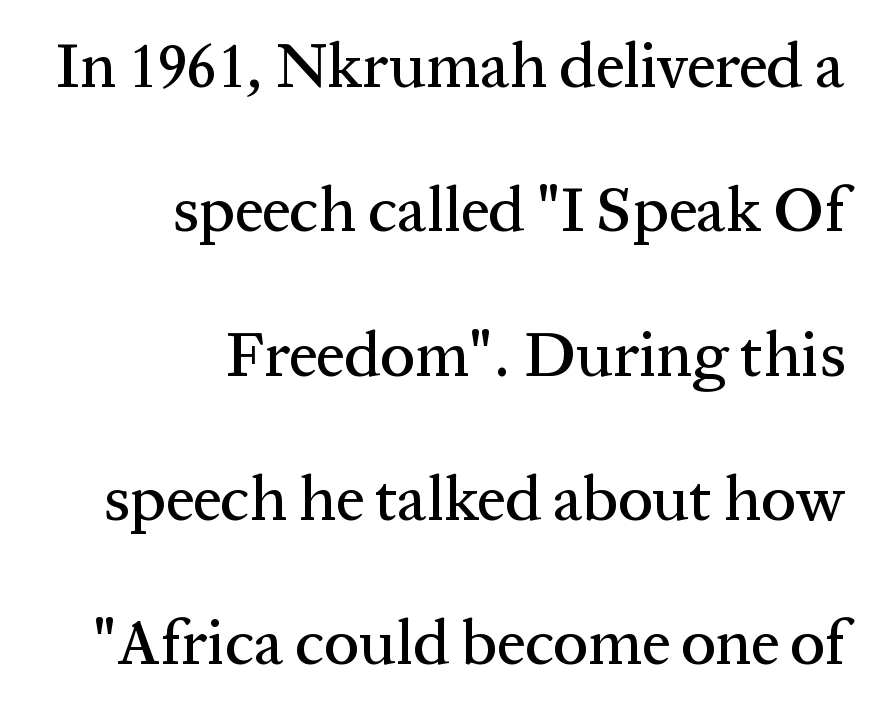
Q: Is the text italic (slanted)? A: No, it is upright.
Q: Is the typeface a serif or a sans-serif typeface? A: Serif.
Q: Is the text underlined? A: No.
Q: How is the paragraph aligned? A: Right-aligned.
Q: Is the spacing between letters normal or unusually wide? A: Normal.
Q: Is the spacing between lines tight, normal or loose? A: Loose.
Q: Width (condensed, normal, or wide)? A: Normal.
Q: Stroke contrast? A: Medium.
Q: x-height? A: Medium.
Q: Monospaced? A: No.
